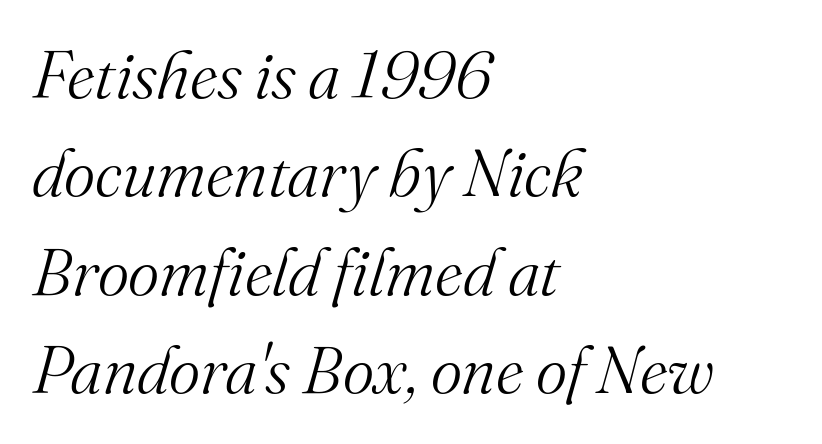
{"serif": "yes", "italic": "yes", "lean": "right", "slant_degrees": 16, "bold": "no", "weight": "light", "width": "normal", "stroke_contrast": "medium", "x_height": "small", "monospaced": "no", "underline": "no", "align": "left", "line_spacing": "normal", "line_spacing_ratio": 1.47, "letter_spacing": "normal", "letter_spacing_em": 0.0, "glyph_px": 67}
